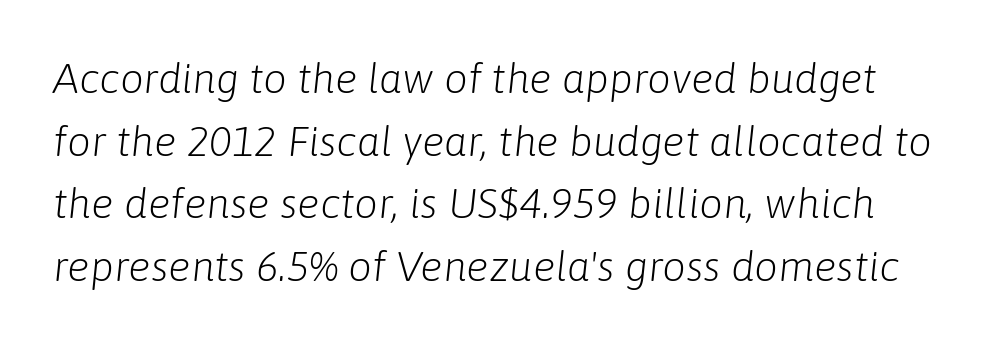
The image shows 42 px light type, italic (leaning right); set normal line spacing (1.49x), normal letter spacing, not underlined; low stroke contrast and a medium x-height.
